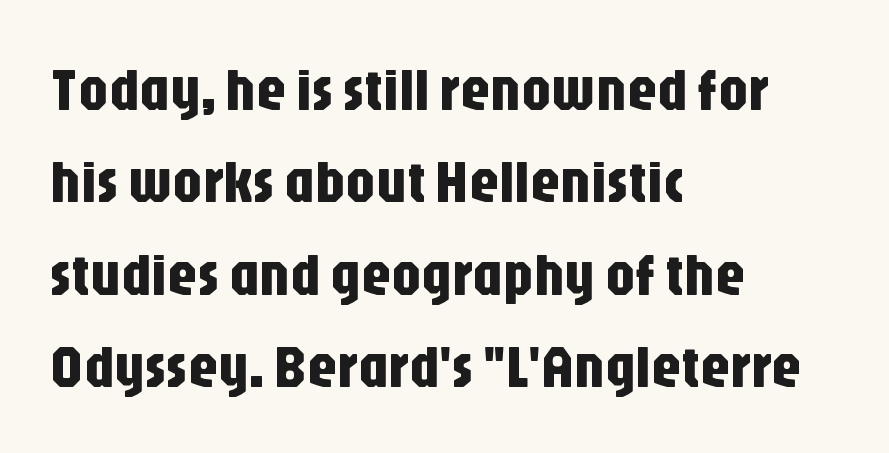
The image shows 60 px condensed sans-serif type, upright; set left-aligned, normal line spacing (1.54x), normal letter spacing, not underlined; low stroke contrast and a large x-height.
